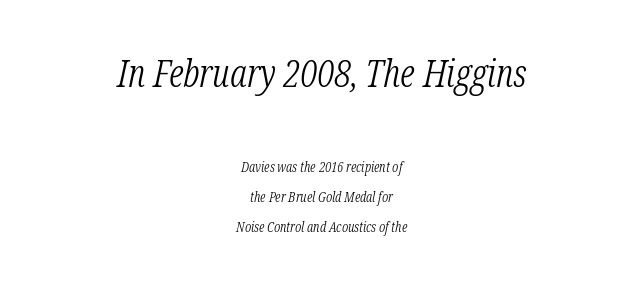
Spacing between characters is what you'd get straight out of the box. The rag falls on both sides of this text block equally. Regarding leading, the lines here are spaced well apart. Proportional: the letters do not fall into vertical columns.
